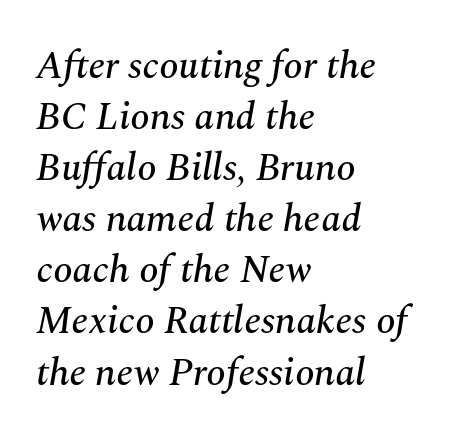
The font family rendered here belongs to the serif group. The face used here is rendered with its standard letterfit. Typeset ragged right — the left edge is the straight one. Descender tails drop into unmarked territory. This block has exactly the height ordinary leading produces.
